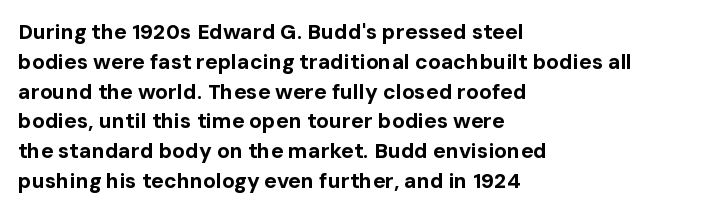
The image shows 21 px bold type, upright; set left-aligned, normal line spacing (1.42x), normal letter spacing, not underlined.
